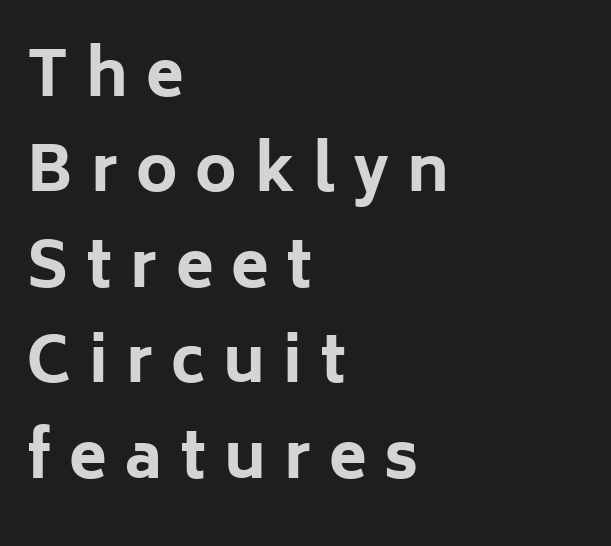
{"serif": "no", "italic": "no", "bold": "yes", "weight": "bold", "width": "normal", "stroke_contrast": "low", "x_height": "medium", "monospaced": "no", "underline": "no", "align": "left", "line_spacing": "normal", "line_spacing_ratio": 1.54, "letter_spacing": "wide", "letter_spacing_em": 0.29, "glyph_px": 62}
